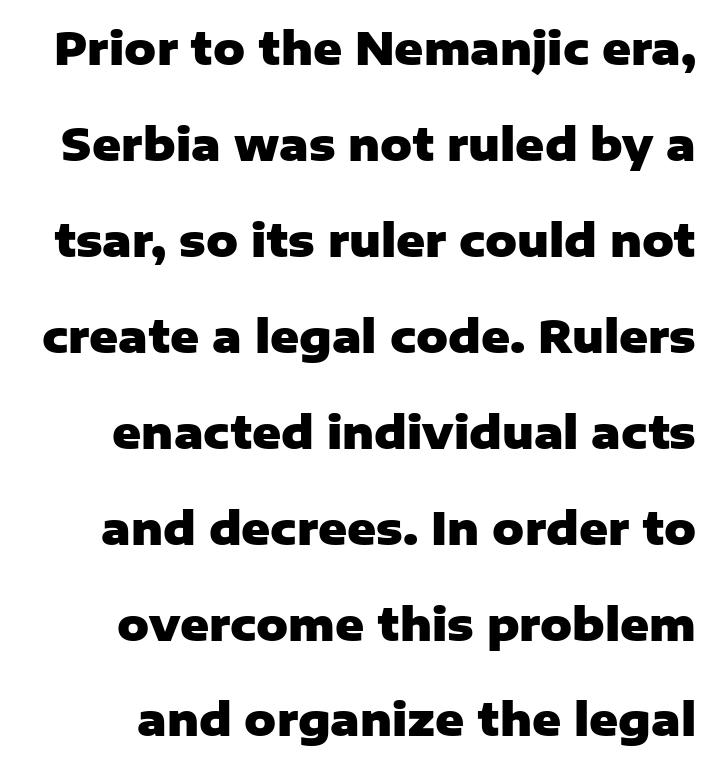
{"serif": "no", "italic": "no", "bold": "yes", "weight": "heavy", "width": "normal", "stroke_contrast": "low", "x_height": "medium", "monospaced": "no", "underline": "no", "line_spacing": "loose", "line_spacing_ratio": 2.18, "letter_spacing": "normal", "letter_spacing_em": 0.0, "glyph_px": 44}
